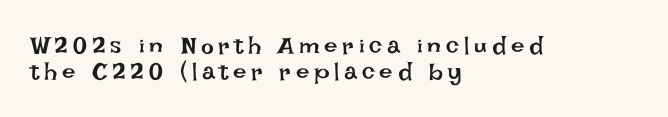
The image shows 24 px text type, upright; set left-aligned, tight line spacing (1.07x), unusually wide letter spacing (+0.2 em), not underlined.
